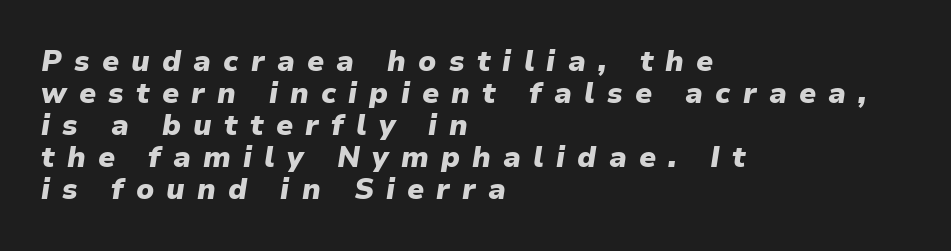
Q: Is the text bold? A: Yes.
Q: Is the text italic (slanted)? A: Yes, it leans right by about 9 degrees.
Q: Is the text underlined? A: No.
Q: How is the paragraph aligned? A: Left-aligned.
Q: Is the spacing between letters normal or unusually wide? A: Unusually wide.
Q: Is the spacing between lines tight, normal or loose? A: Tight.
Q: Width (condensed, normal, or wide)? A: Normal.
Q: Stroke contrast? A: Low.
Q: x-height? A: Medium.
Q: Monospaced? A: No.
